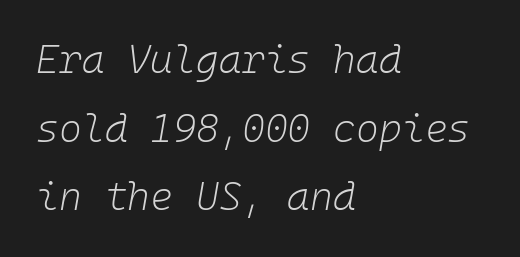
The image shows 39 px light type, italic (leaning right), monospaced; set left-aligned, line spacing 1.76x, normal letter spacing, not underlined; low stroke contrast and a medium x-height.
